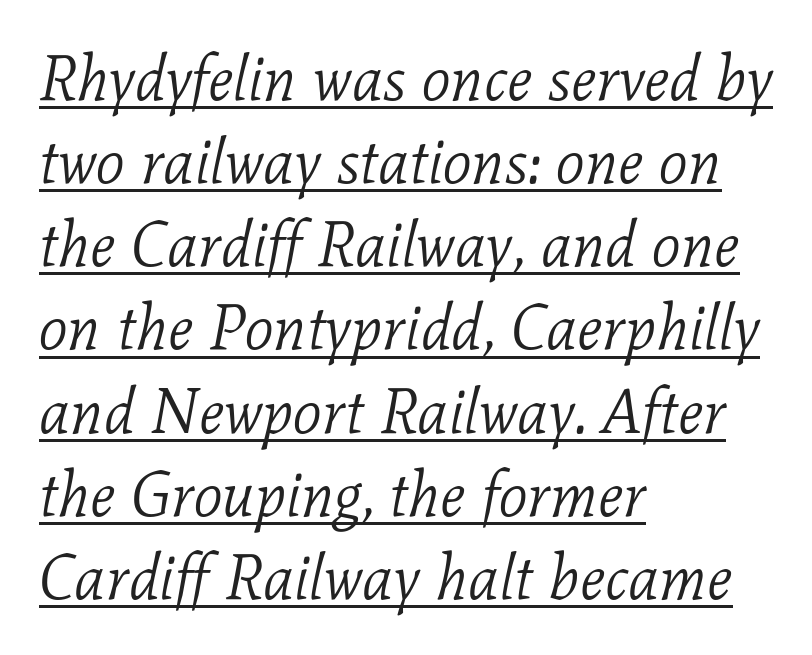
The image shows 63 px light serif type, italic (leaning right); set left-aligned, normal line spacing (1.32x), normal letter spacing, underlined; low stroke contrast and a medium x-height.
